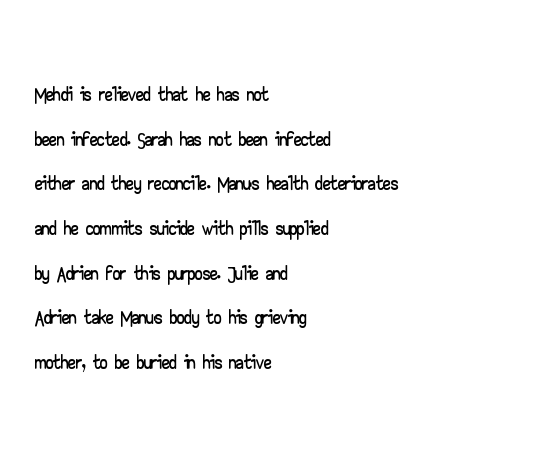
{"serif": "no", "italic": "no", "width": "wide", "stroke_contrast": "low", "x_height": "small", "monospaced": "no", "underline": "no", "align": "left", "line_spacing": "normal", "line_spacing_ratio": 1.49, "letter_spacing": "normal", "letter_spacing_em": 0.0, "glyph_px": 30}
